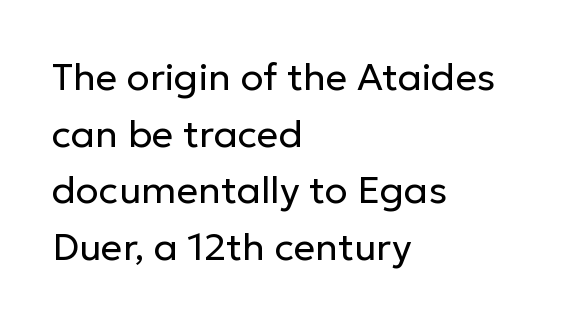
{"serif": "no", "italic": "no", "bold": "no", "weight": "regular", "width": "normal", "stroke_contrast": "low", "x_height": "medium", "monospaced": "no", "underline": "no", "align": "left", "line_spacing": "normal", "line_spacing_ratio": 1.49, "letter_spacing": "normal", "letter_spacing_em": 0.0, "glyph_px": 38}
